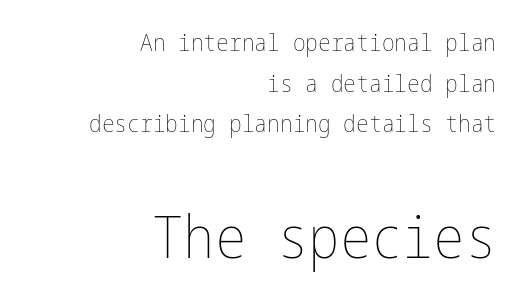
The zone under the glyphs is completely vacant. Style check: upright. This sample is right-justified, so line beginnings fall wherever the words allow. A quiet, ordinary-to-light weight characterises the typeface. Is the letter spacing exaggerated? No — it looks like the ordinary default.
